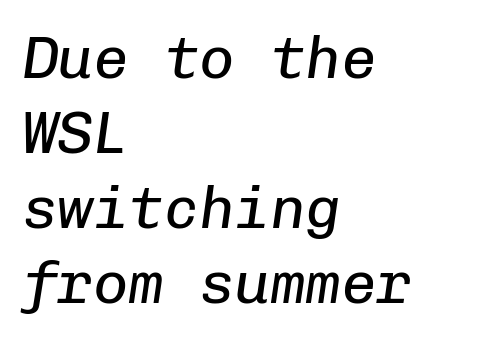
Do the characters align in a grid? Yes, the font is monospaced. Is the letter spacing exaggerated? No — it looks like the ordinary default. Heaviness? Minimal to ordinary, like unemphasized prose. This is oblique type, the kind used for emphasis or titles. The zone under the glyphs is completely vacant. The leading is moderate, giving the passage an even texture.
